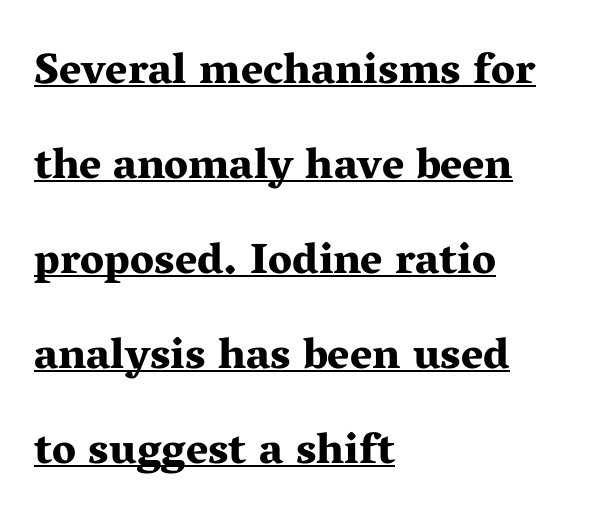
The image shows 43 px bold, wide serif type, upright; set left-aligned, loose line spacing (2.21x), normal letter spacing, underlined; medium stroke contrast and a medium x-height.
